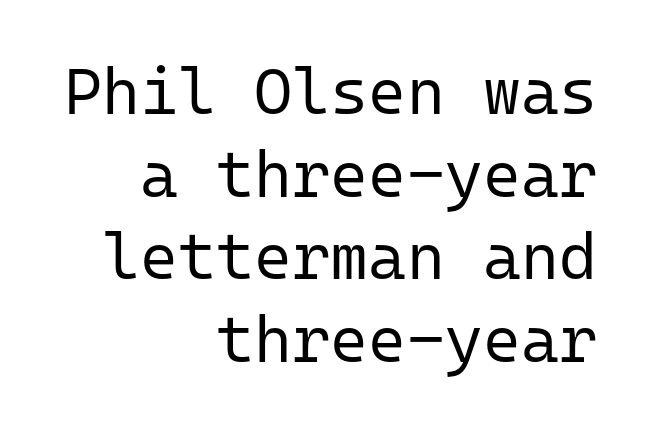
Q: Is the text bold? A: No.
Q: Is the text italic (slanted)? A: No, it is upright.
Q: Is the typeface a serif or a sans-serif typeface? A: Sans-serif.
Q: Is the text underlined? A: No.
Q: How is the paragraph aligned? A: Right-aligned.
Q: Is the spacing between letters normal or unusually wide? A: Normal.
Q: Is the spacing between lines tight, normal or loose? A: Normal.
Q: Width (condensed, normal, or wide)? A: Normal.
Q: Stroke contrast? A: Low.
Q: x-height? A: Medium.
Q: Monospaced? A: Yes.
